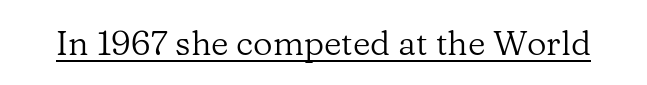
The image shows 34 px regular-weight serif type, upright; set normal letter spacing, underlined; low stroke contrast and a medium x-height.
